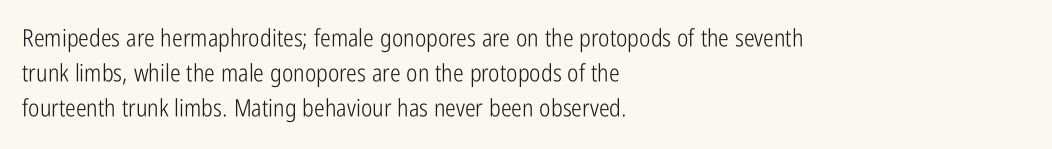
No word sits above an underline. This is the regular roman posture of the typeface. The lines in this sample share a left origin and differ only in where they stop. Successive baselines arrive at the customary interval.
